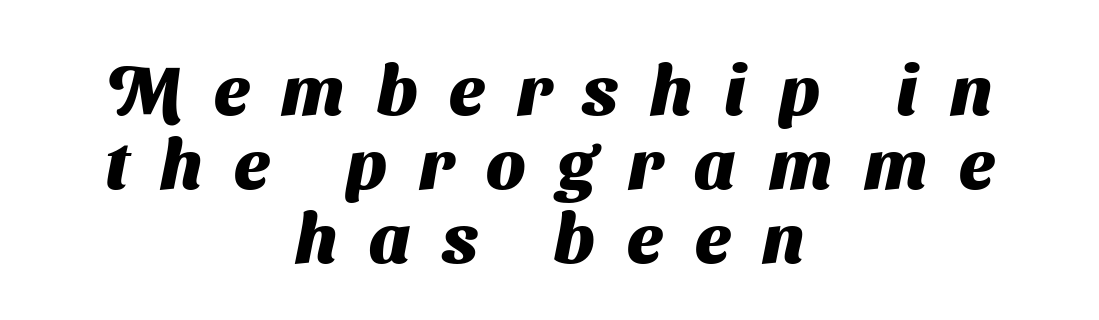
Q: Is the text bold? A: Yes.
Q: Is the typeface a serif or a sans-serif typeface? A: Sans-serif.
Q: Is the text underlined? A: No.
Q: How is the paragraph aligned? A: Centered.
Q: Is the spacing between letters normal or unusually wide? A: Unusually wide.
Q: Is the spacing between lines tight, normal or loose? A: Tight.
Q: Width (condensed, normal, or wide)? A: Normal.
Q: Stroke contrast? A: Medium.
Q: x-height? A: Medium.
Q: Monospaced? A: No.
